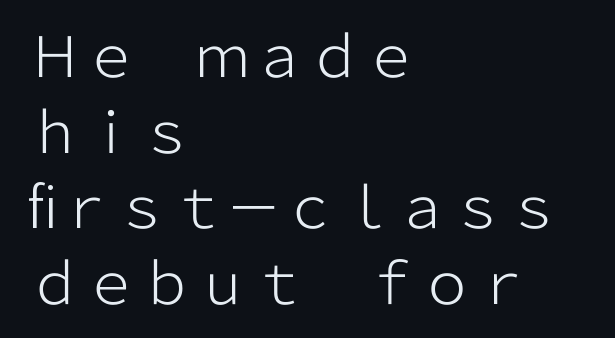
Q: Is the text bold? A: No.
Q: Is the text italic (slanted)? A: No, it is upright.
Q: Is the typeface a serif or a sans-serif typeface? A: Sans-serif.
Q: Is the text underlined? A: No.
Q: How is the paragraph aligned? A: Left-aligned.
Q: Is the spacing between letters normal or unusually wide? A: Normal.
Q: Is the spacing between lines tight, normal or loose? A: Normal.
Q: Width (condensed, normal, or wide)? A: Normal.
Q: Stroke contrast? A: Low.
Q: x-height? A: Medium.
Q: Monospaced? A: No.
